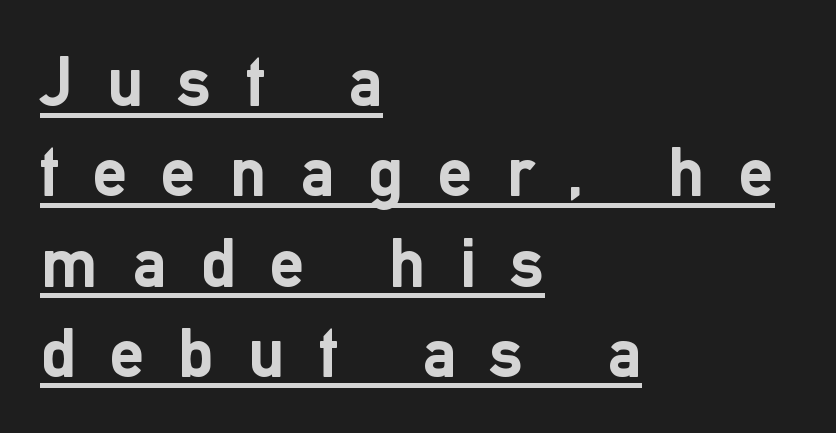
The image shows 70 px semibold sans-serif type, upright; set left-aligned, normal line spacing (1.29x), unusually wide letter spacing (+0.48 em), underlined; low stroke contrast and a medium x-height.
